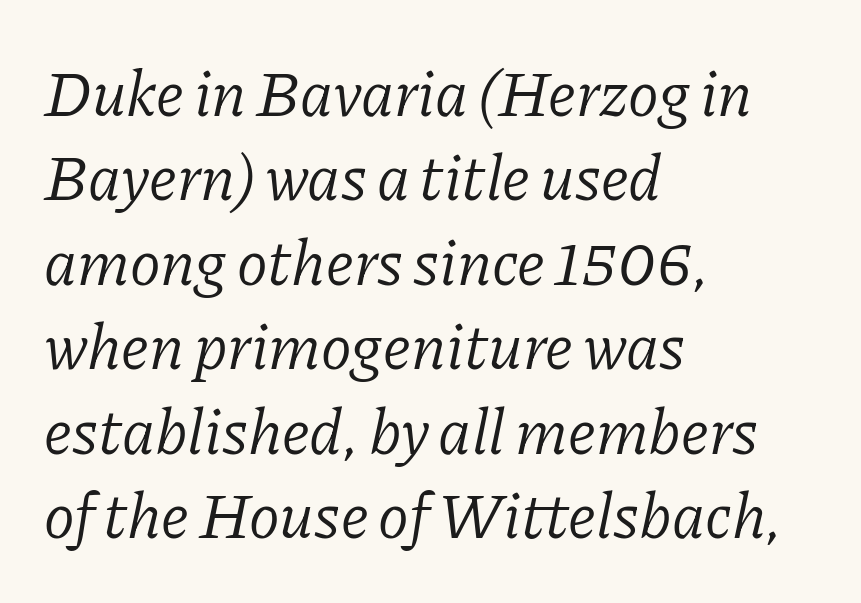
Nobody drew a line under any word here. Are there feet on the stems? There are — it's a serif. The compositor pushed each line to the left boundary. The rendering uses natural spacing where letterforms have individual widths.
